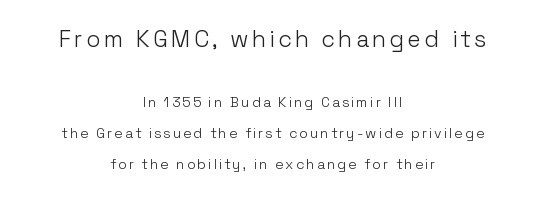
{"italic": "no", "bold": "no", "underline": "no", "align": "center", "line_spacing": "loose", "line_spacing_ratio": 2.2, "larger_block": "first", "size_ratio": 1.64, "glyph_px": 23}
